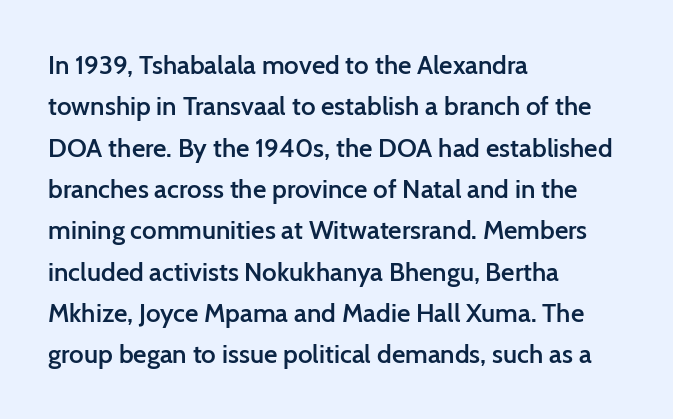
{"italic": "no", "bold": "semi", "underline": "no", "align": "left", "line_spacing": "normal", "line_spacing_ratio": 1.59, "letter_spacing": "normal", "letter_spacing_em": 0.0, "glyph_px": 26}
